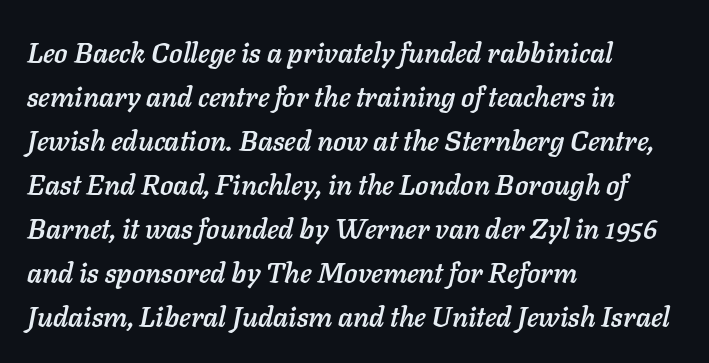
Q: Is the text italic (slanted)? A: Yes, it leans right by about 11 degrees.
Q: Is the text underlined? A: No.
Q: How is the paragraph aligned? A: Left-aligned.
Q: Is the spacing between letters normal or unusually wide? A: Normal.
Q: Is the spacing between lines tight, normal or loose? A: Normal.
Q: Width (condensed, normal, or wide)? A: Normal.
Q: Stroke contrast? A: Low.
Q: x-height? A: Medium.
Q: Monospaced? A: No.
